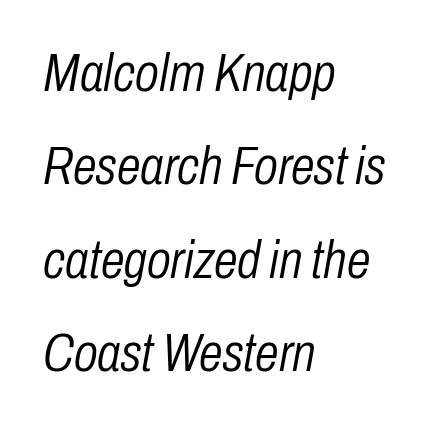
The setting favours the left margin, as ordinary paragraphs usually do. A quiet, ordinary-to-light weight characterises the typeface. The gap between lines stays unmarked. This sample has the flowing, uneven cadence of proportional lettering.
